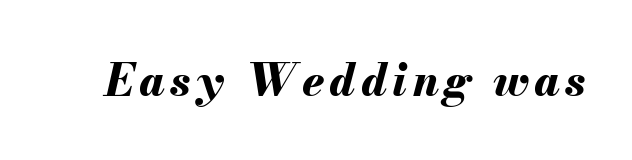
The passage shown is typed in a proportional face where columns would drift. The zone under the glyphs is completely vacant. Students, this is bold: see how much ink each stroke carries. The lettering tilts uniformly, giving the passage an italic look.
